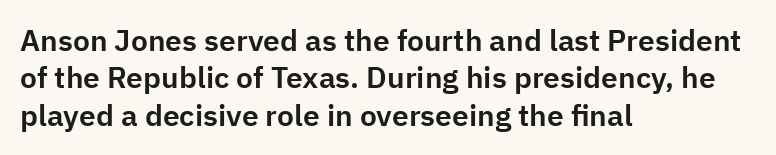
{"serif": "no", "italic": "no", "width": "normal", "stroke_contrast": "low", "x_height": "medium", "monospaced": "no", "underline": "no", "align": "left", "line_spacing": "normal", "line_spacing_ratio": 1.25, "letter_spacing": "normal", "letter_spacing_em": 0.0, "glyph_px": 30}
